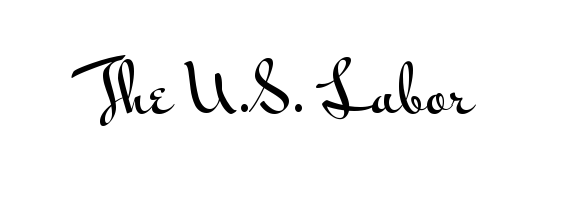
The image shows 63 px wide sans-serif type; set normal letter spacing, not underlined; medium stroke contrast and a small x-height.
